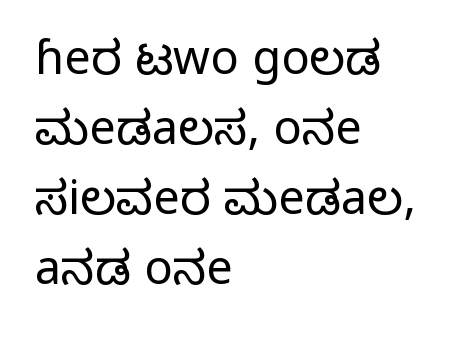
{"serif": "no", "italic": "no", "bold": "no", "weight": "light", "width": "normal", "stroke_contrast": "low", "x_height": "medium", "monospaced": "no", "underline": "no", "align": "left", "line_spacing": "normal", "line_spacing_ratio": 1.49, "letter_spacing": "normal", "letter_spacing_em": 0.0, "glyph_px": 47}
